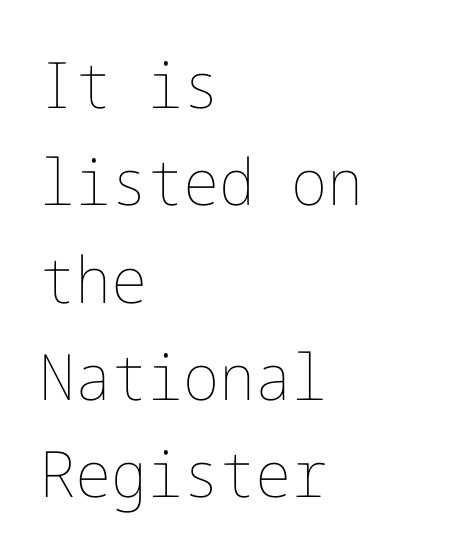
The image shows 64 px thin type, upright; set left-aligned, normal line spacing (1.52x), normal letter spacing, not underlined; low stroke contrast and a medium x-height.
